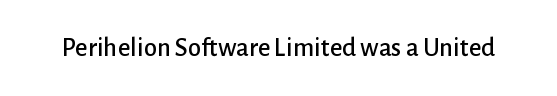
Q: Is the text italic (slanted)? A: No, it is upright.
Q: Is the text underlined? A: No.
Q: Is the spacing between letters normal or unusually wide? A: Normal.
